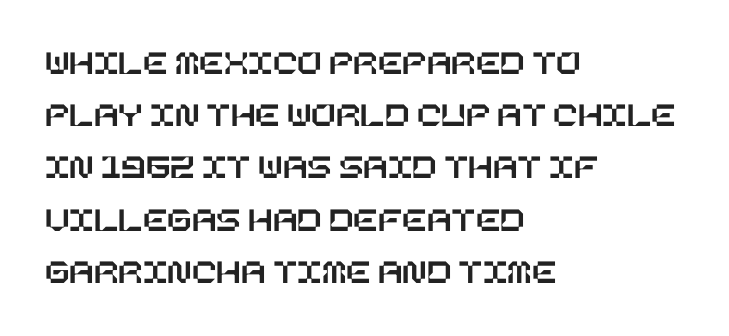
Q: Is the text italic (slanted)? A: No, it is upright.
Q: Is the text underlined? A: No.
Q: How is the paragraph aligned? A: Left-aligned.
Q: Is the spacing between letters normal or unusually wide? A: Normal.
Q: Is the spacing between lines tight, normal or loose? A: Normal.
Q: Width (condensed, normal, or wide)? A: Normal.
Q: Stroke contrast? A: Low.
Q: x-height? A: Large.
